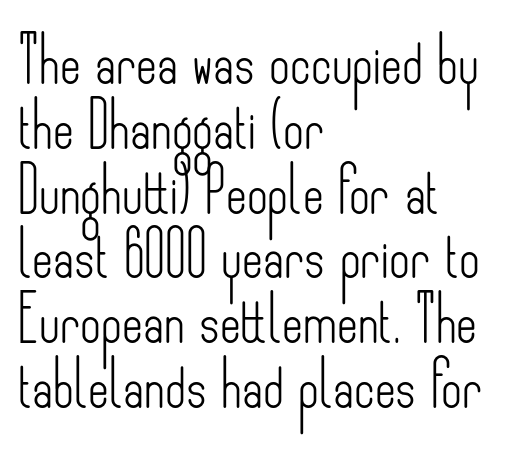
Interline gaps are of average width in this sample. Plain, unruled lines of type. Varying glyph widths throughout — classic text-font behaviour. These lines are set flush left with a ragged right edge. No italicization has been applied; the sample stays upright. Letter spacing: default.
